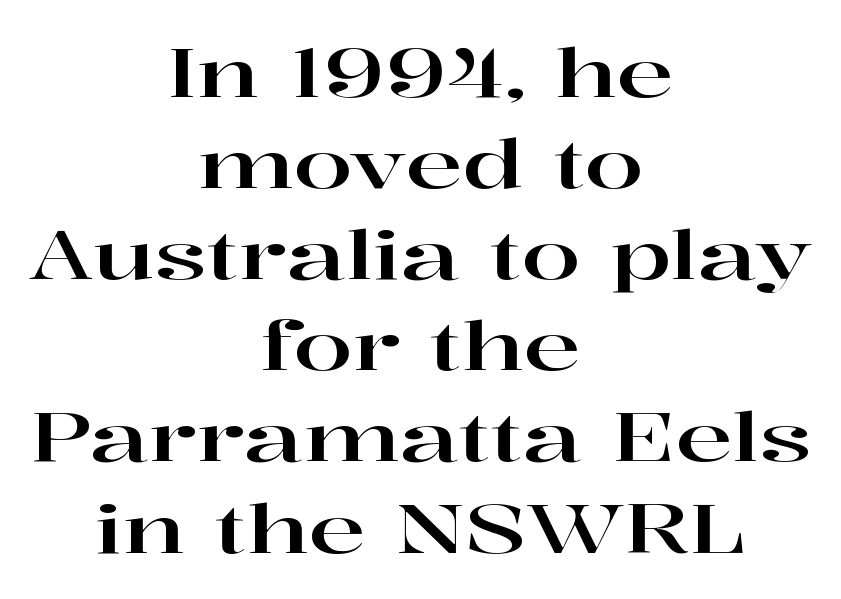
Q: Is the text italic (slanted)? A: No, it is upright.
Q: Is the typeface a serif or a sans-serif typeface? A: Serif.
Q: Is the text underlined? A: No.
Q: How is the paragraph aligned? A: Centered.
Q: Is the spacing between letters normal or unusually wide? A: Normal.
Q: Is the spacing between lines tight, normal or loose? A: Normal.
Q: Width (condensed, normal, or wide)? A: Wide.
Q: Stroke contrast? A: High.
Q: x-height? A: Medium.
Q: Monospaced? A: No.
